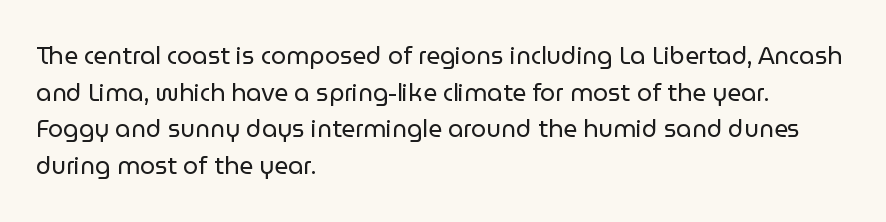
Standard letterfit; no display-style spreading of the glyphs. No chunkiness to these letters — they're not bold. This is roman type, the default non-slanted kind. Does the copy run flush right? No — it runs flush left.
